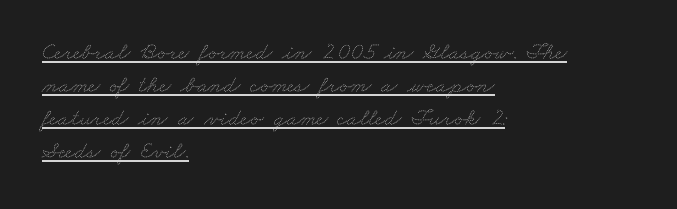
The image shows 24 px text type; set left-aligned, normal line spacing (1.38x), normal letter spacing, underlined.
